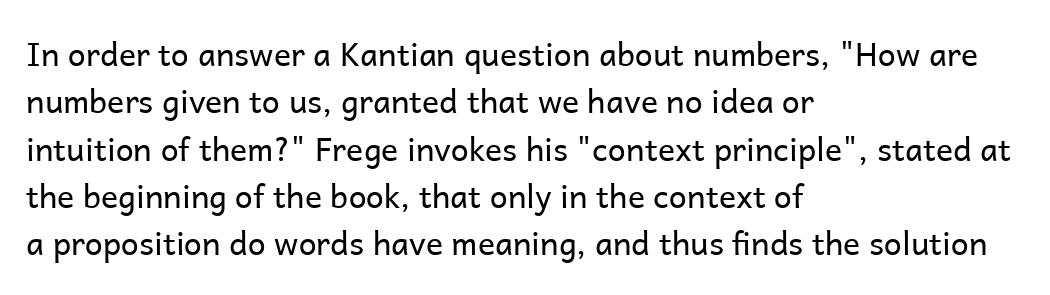
Q: Is the text bold? A: No.
Q: Is the text italic (slanted)? A: No, it is upright.
Q: Is the typeface a serif or a sans-serif typeface? A: Sans-serif.
Q: Is the text underlined? A: No.
Q: How is the paragraph aligned? A: Left-aligned.
Q: Is the spacing between letters normal or unusually wide? A: Normal.
Q: Is the spacing between lines tight, normal or loose? A: Normal.
Q: Width (condensed, normal, or wide)? A: Normal.
Q: Stroke contrast? A: Low.
Q: x-height? A: Medium.
Q: Monospaced? A: No.
